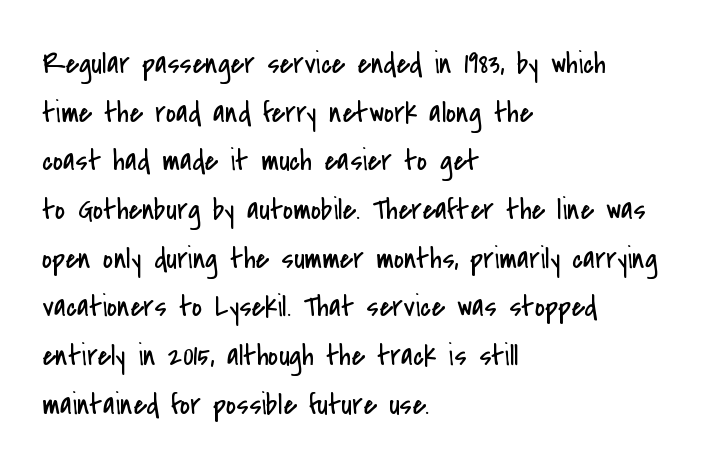
The tracking reads as untouched default to a designer's eye. Horizontal alignment here is leftward, the default for most running prose. Bare-footed words on every line. A sans-serif font was chosen for this passage.
